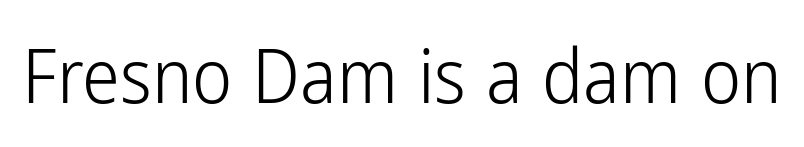
The gaps between neighbouring characters are ordinary and unremarkable. Posture: upright roman. The strokes are not fattened; the text isn't bold. Underlining? Definitely not there.
